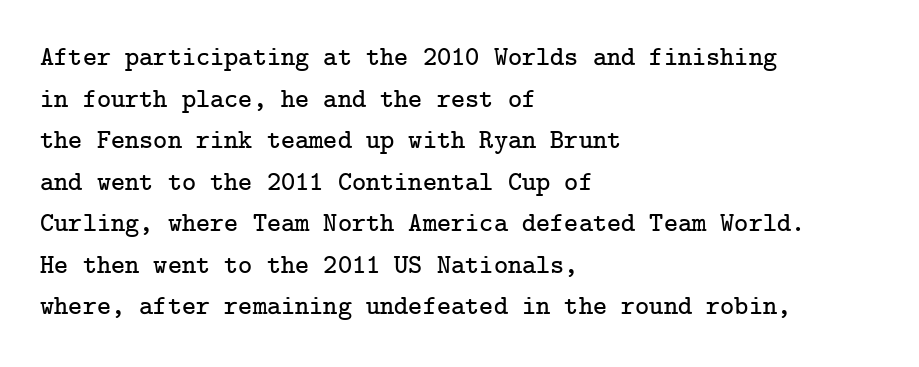
The image shows 27 px text type, upright; set left-aligned, normal line spacing (1.54x), normal letter spacing, not underlined.
